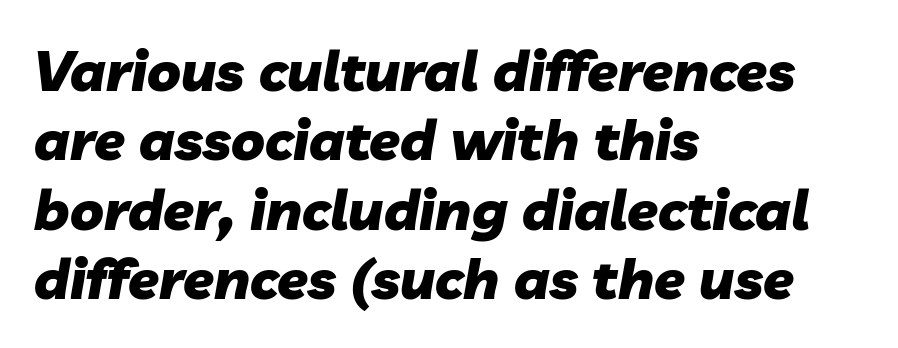
{"italic": "yes", "lean": "right", "slant_degrees": 10, "bold": "yes", "weight": "heavy", "width": "normal", "stroke_contrast": "low", "x_height": "medium", "monospaced": "no", "underline": "no", "align": "left", "line_spacing_ratio": 1.24, "letter_spacing": "normal", "letter_spacing_em": 0.0, "glyph_px": 56}
